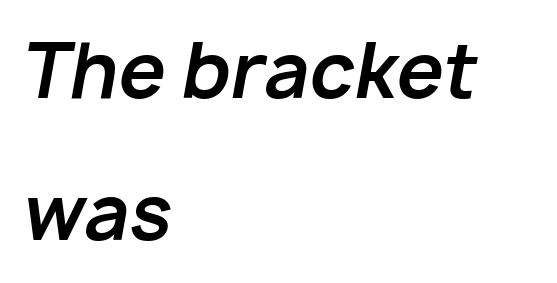
The image shows 75 px bold type, italic (leaning right); set left-aligned, loose line spacing (1.9x), normal letter spacing, not underlined; low stroke contrast and a medium x-height.
